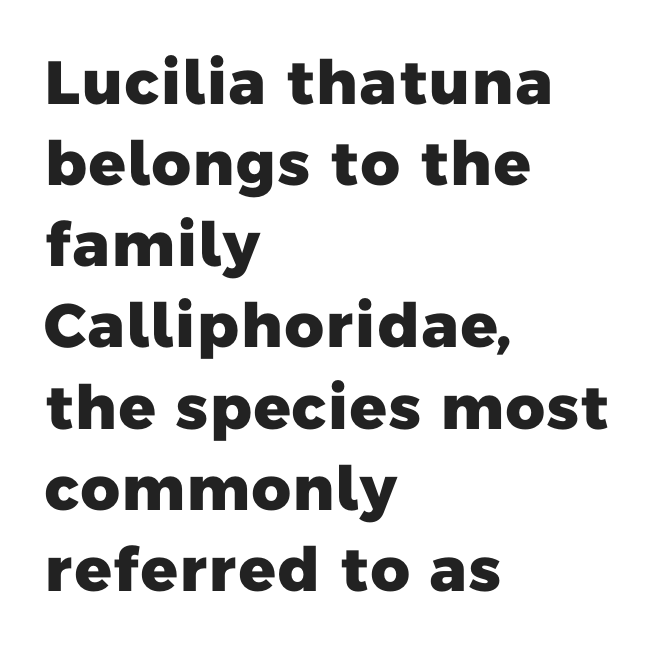
Q: Is the text bold? A: Yes.
Q: Is the typeface a serif or a sans-serif typeface? A: Sans-serif.
Q: Is the text underlined? A: No.
Q: How is the paragraph aligned? A: Left-aligned.
Q: Is the spacing between letters normal or unusually wide? A: Normal.
Q: Is the spacing between lines tight, normal or loose? A: Normal.
Q: Width (condensed, normal, or wide)? A: Normal.
Q: Stroke contrast? A: Low.
Q: x-height? A: Medium.
Q: Monospaced? A: No.
